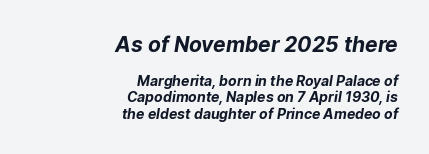
The image shows 21 px bold type; set right-aligned, line spacing 1.16x, normal letter spacing, not underlined; the first (top) block is 1.5x larger.
